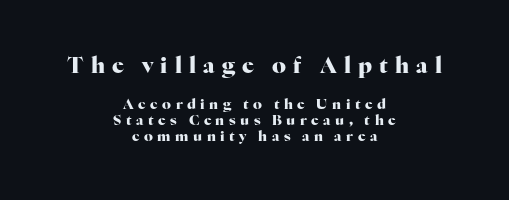
{"italic": "no", "bold": "yes", "underline": "no", "align": "center", "line_spacing": "tight", "line_spacing_ratio": 1.13, "letter_spacing": "wide", "letter_spacing_em": 0.32, "larger_block": "first", "size_ratio": 1.57, "glyph_px": 22}
